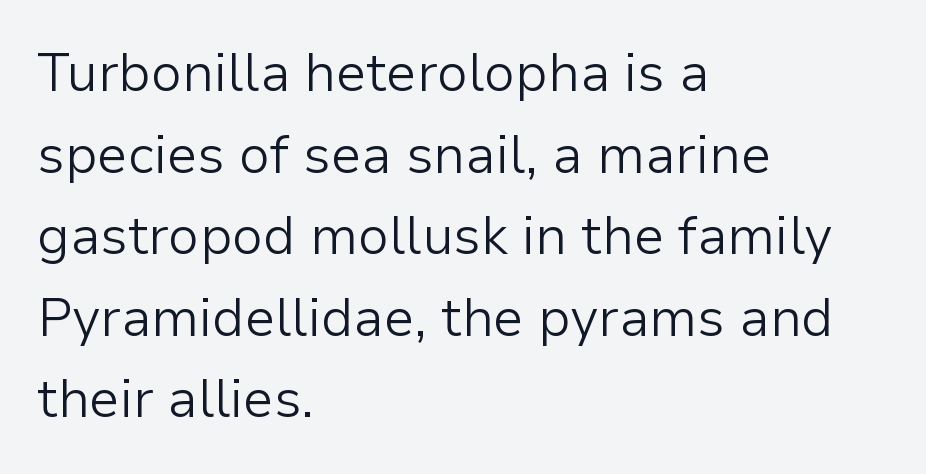
Q: Is the text bold? A: No.
Q: Is the text italic (slanted)? A: No, it is upright.
Q: Is the typeface a serif or a sans-serif typeface? A: Sans-serif.
Q: Is the text underlined? A: No.
Q: How is the paragraph aligned? A: Left-aligned.
Q: Is the spacing between letters normal or unusually wide? A: Normal.
Q: Is the spacing between lines tight, normal or loose? A: Normal.
Q: Width (condensed, normal, or wide)? A: Normal.
Q: Stroke contrast? A: Low.
Q: x-height? A: Medium.
Q: Monospaced? A: No.
